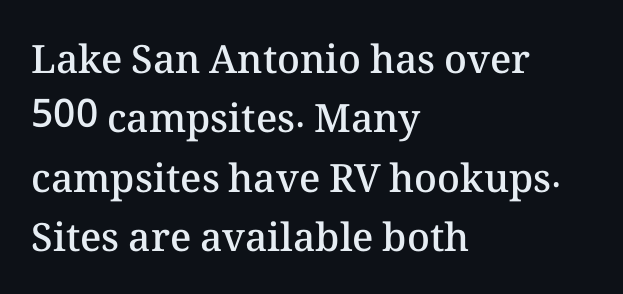
Q: Is the text bold? A: Semi-bold.
Q: Is the text italic (slanted)? A: No, it is upright.
Q: Is the text underlined? A: No.
Q: How is the paragraph aligned? A: Left-aligned.
Q: Is the spacing between letters normal or unusually wide? A: Normal.
Q: Is the spacing between lines tight, normal or loose? A: Normal.
Q: Width (condensed, normal, or wide)? A: Normal.
Q: Stroke contrast? A: Medium.
Q: x-height? A: Medium.
Q: Monospaced? A: No.
